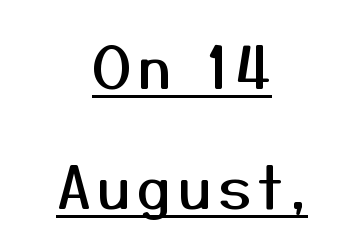
The image shows 58 px sans-serif type, upright; set centered, loose line spacing (2.07x), underlined; medium stroke contrast and a medium x-height.
